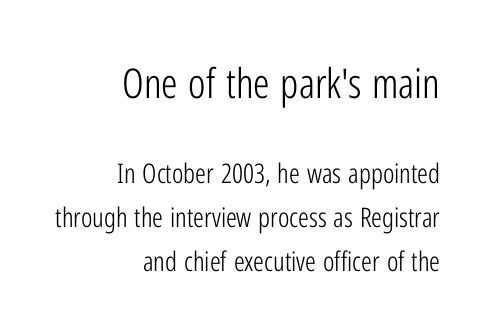
Q: Is the text bold? A: No.
Q: Is the text italic (slanted)? A: No, it is upright.
Q: Is the typeface a serif or a sans-serif typeface? A: Sans-serif.
Q: Is the text underlined? A: No.
Q: How is the paragraph aligned? A: Right-aligned.
Q: Is the spacing between letters normal or unusually wide? A: Normal.
Q: Is the spacing between lines tight, normal or loose? A: Normal.
Q: Which block of text is set in a larger size, the first (top) or the second (bottom)? A: The first (top) one.
Q: Width (condensed, normal, or wide)? A: Condensed.
Q: Stroke contrast? A: Low.
Q: x-height? A: Medium.
Q: Monospaced? A: No.
